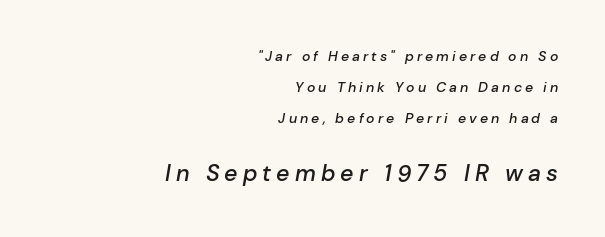
Q: Is the text bold? A: Semi-bold.
Q: Is the text italic (slanted)? A: Yes, it leans right by about 10 degrees.
Q: Is the text underlined? A: No.
Q: How is the paragraph aligned? A: Right-aligned.
Q: Is the spacing between letters normal or unusually wide? A: Unusually wide.
Q: Is the spacing between lines tight, normal or loose? A: Loose.
Q: Which block of text is set in a larger size, the first (top) or the second (bottom)? A: The second (bottom) one.
